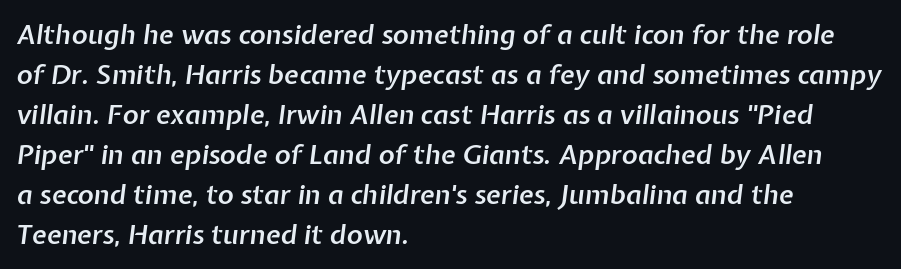
Leading matches the norm, producing a regular column. In terms of posture, this sample is oblique. Caption: standard tracking, unaltered. Teacher's note: observe the even left margin — that is flush-left alignment.
